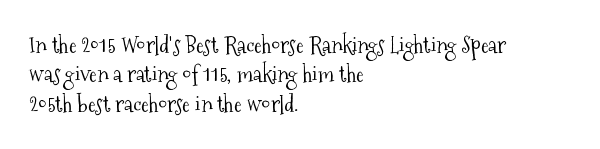
{"italic": "no", "bold": "no", "underline": "no", "align": "left", "line_spacing": "normal", "line_spacing_ratio": 1.28, "letter_spacing": "normal", "letter_spacing_em": 0.0, "glyph_px": 23}
